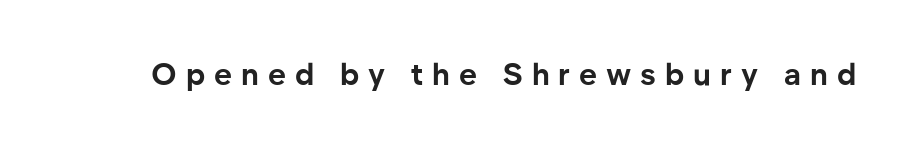
{"serif": "no", "italic": "no", "bold": "yes", "weight": "bold", "width": "normal", "stroke_contrast": "low", "x_height": "medium", "monospaced": "no", "underline": "no", "letter_spacing": "wide", "letter_spacing_em": 0.29, "glyph_px": 31}
